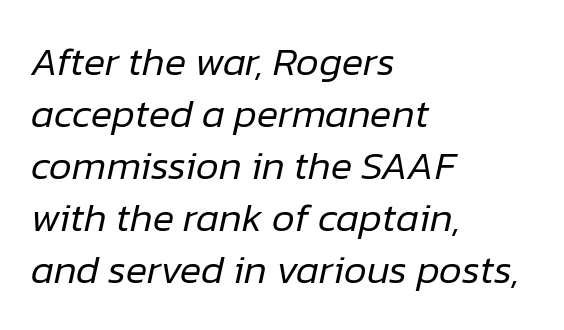
The image shows 40 px regular-weight type, italic (leaning right); set left-aligned, normal line spacing (1.3x), normal letter spacing, not underlined; low stroke contrast and a medium x-height.
